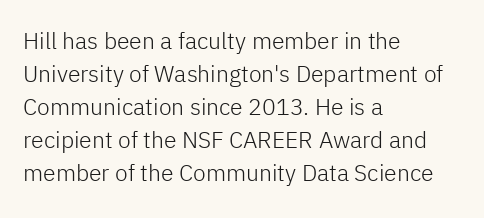
Q: Is the text bold? A: No.
Q: Is the text italic (slanted)? A: No, it is upright.
Q: Is the text underlined? A: No.
Q: How is the paragraph aligned? A: Left-aligned.
Q: Is the spacing between letters normal or unusually wide? A: Normal.
Q: Is the spacing between lines tight, normal or loose? A: Normal.
